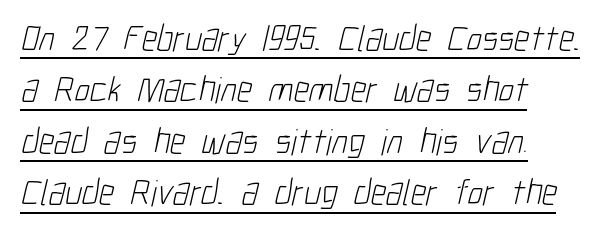
{"serif": "no", "bold": "no", "weight": "light", "width": "condensed", "stroke_contrast": "low", "x_height": "medium", "monospaced": "no", "underline": "yes", "align": "left", "line_spacing": "normal", "line_spacing_ratio": 1.39, "letter_spacing": "normal", "letter_spacing_em": 0.0, "glyph_px": 37}
